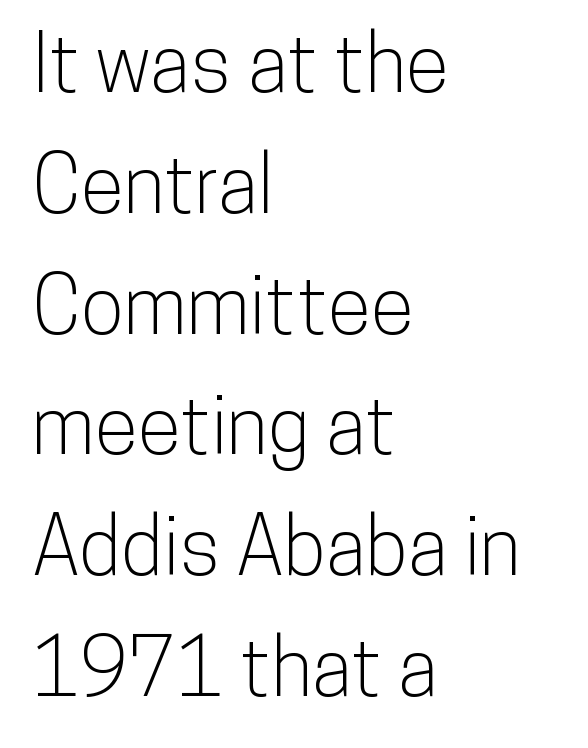
The image shows 80 px condensed sans-serif type, upright; set left-aligned, normal line spacing (1.51x), normal letter spacing, not underlined; low stroke contrast and a medium x-height.
